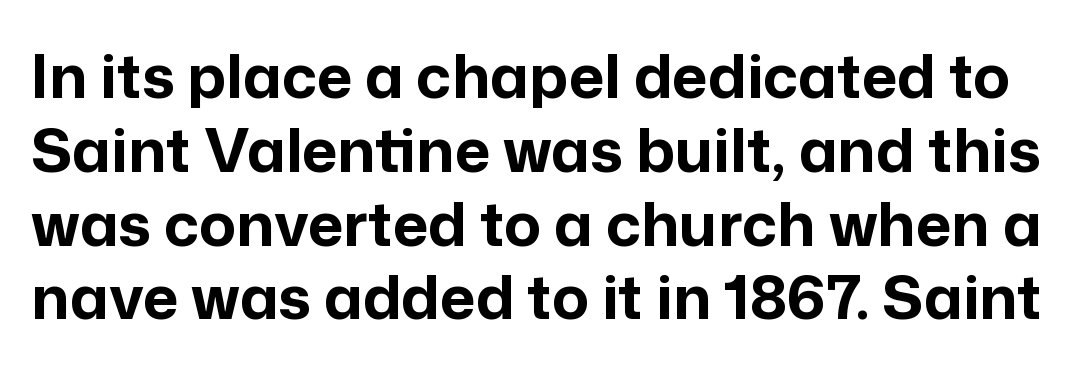
The image shows 61 px bold sans-serif type, upright; set line spacing 1.21x, normal letter spacing, not underlined; low stroke contrast and a medium x-height.
